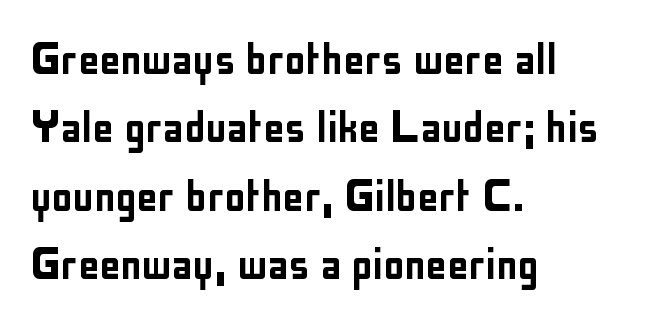
Q: Is the text italic (slanted)? A: No, it is upright.
Q: Is the typeface a serif or a sans-serif typeface? A: Sans-serif.
Q: Is the text underlined? A: No.
Q: How is the paragraph aligned? A: Left-aligned.
Q: Is the spacing between letters normal or unusually wide? A: Normal.
Q: Is the spacing between lines tight, normal or loose? A: Normal.
Q: Width (condensed, normal, or wide)? A: Condensed.
Q: Stroke contrast? A: Low.
Q: x-height? A: Medium.
Q: Monospaced? A: No.
